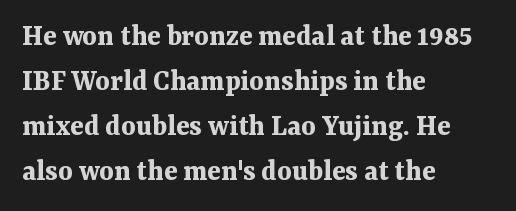
{"serif": "yes", "italic": "no", "bold": "yes", "weight": "bold", "width": "normal", "stroke_contrast": "medium", "x_height": "medium", "monospaced": "no", "underline": "no", "align": "left", "line_spacing": "normal", "line_spacing_ratio": 1.45, "letter_spacing": "normal", "letter_spacing_em": 0.0, "glyph_px": 31}
